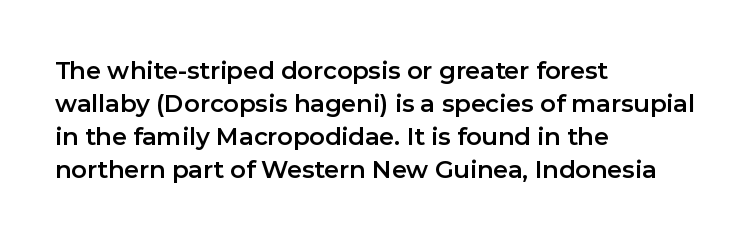
Q: Is the text italic (slanted)? A: No, it is upright.
Q: Is the text underlined? A: No.
Q: How is the paragraph aligned? A: Left-aligned.
Q: Is the spacing between letters normal or unusually wide? A: Normal.
Q: Is the spacing between lines tight, normal or loose? A: Normal.
